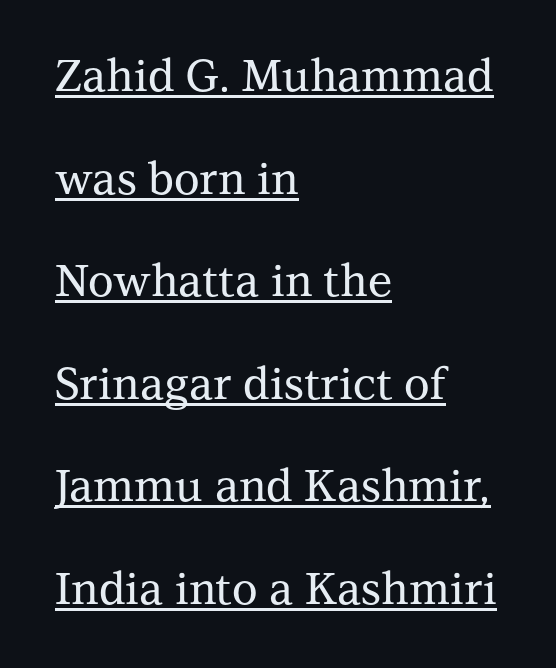
Quick note: not italic, upright. The passage shown stacks its lines with a broad gap. Notice how the passage keeps a crisp vertical edge on the left only. Is this a sans? No — the strokes have serifs. The face used here is proportionally spaced, like ordinary book or web type.
